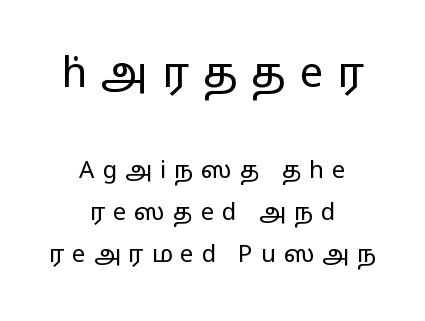
Q: Is the text bold? A: No.
Q: Is the text italic (slanted)? A: No, it is upright.
Q: Is the typeface a serif or a sans-serif typeface? A: Sans-serif.
Q: Is the text underlined? A: No.
Q: How is the paragraph aligned? A: Centered.
Q: Is the spacing between letters normal or unusually wide? A: Unusually wide.
Q: Which block of text is set in a larger size, the first (top) or the second (bottom)? A: The first (top) one.
Q: Width (condensed, normal, or wide)? A: Wide.
Q: Stroke contrast? A: Low.
Q: x-height? A: Medium.
Q: Monospaced? A: No.
